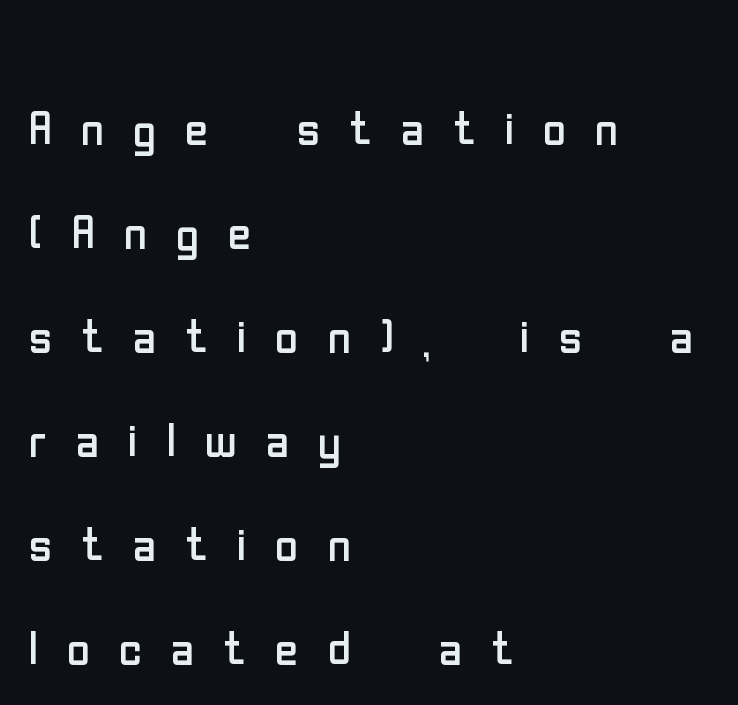
{"serif": "no", "italic": "no", "bold": "no", "weight": "regular", "width": "condensed", "stroke_contrast": "low", "x_height": "medium", "monospaced": "no", "underline": "no", "align": "left", "line_spacing": "normal", "line_spacing_ratio": 1.65, "letter_spacing": "wide", "letter_spacing_em": 0.46, "glyph_px": 63}
